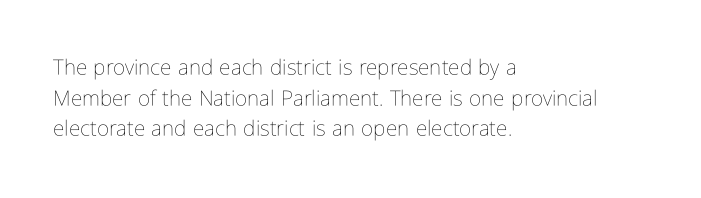
Q: Is the text bold? A: No.
Q: Is the text italic (slanted)? A: No, it is upright.
Q: Is the text underlined? A: No.
Q: How is the paragraph aligned? A: Left-aligned.
Q: Is the spacing between letters normal or unusually wide? A: Normal.
Q: Is the spacing between lines tight, normal or loose? A: Normal.
